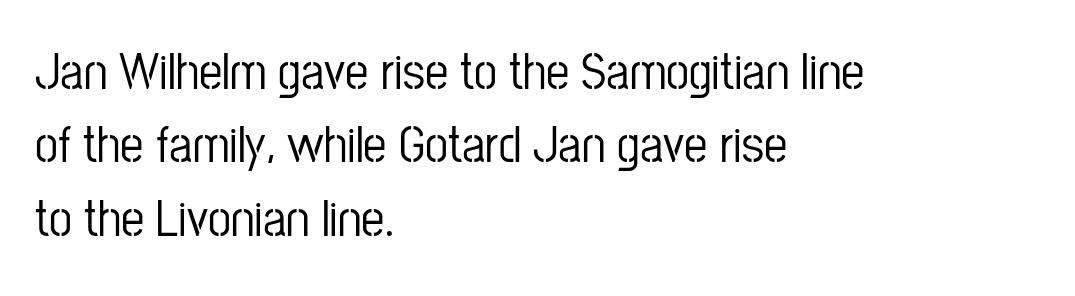
Notice how descenders clear the ascenders below comfortably — that's standard leading. The rendering uses natural spacing where letterforms have individual widths. Line starts are locked; line ends wander. This rendering features lettering with no underline. Look at the bottom of the vertical strokes: they stop flat, with no serifs.
